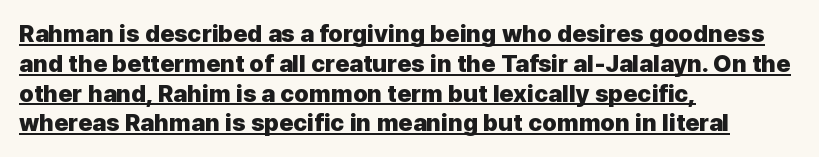
Q: Is the text bold? A: Yes.
Q: Is the text italic (slanted)? A: No, it is upright.
Q: Is the text underlined? A: Yes.
Q: How is the paragraph aligned? A: Left-aligned.
Q: Is the spacing between letters normal or unusually wide? A: Normal.
